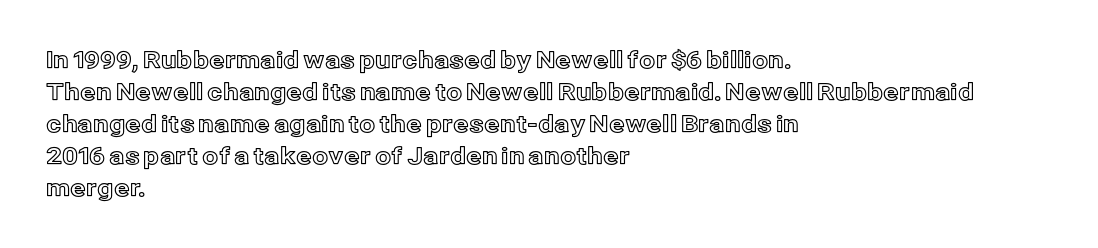
These lines are set flush left with a ragged right edge. Nope, not italic — everything's standing straight. Observe the ordinary spacing: letters are neighbours, not strangers. Vertically, the passage feels balanced, rows spaced as you'd expect. Has an underline been added? It has not.
